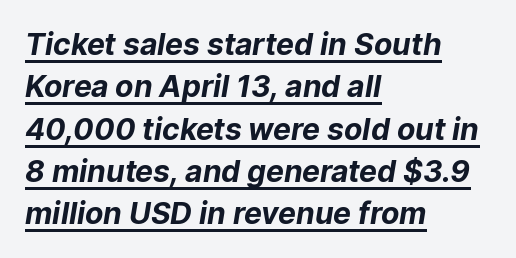
The image shows 30 px bold sans-serif type; set left-aligned, normal line spacing (1.41x), normal letter spacing, underlined; low stroke contrast and a medium x-height.
